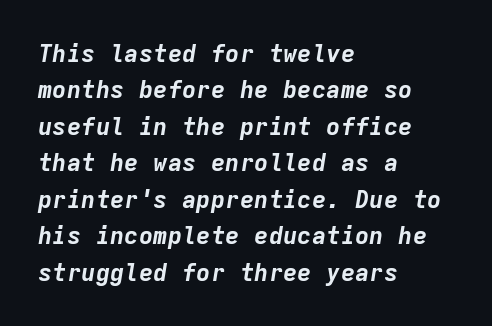
Q: Is the text bold? A: Yes.
Q: Is the text italic (slanted)? A: Yes, it leans right by about 9 degrees.
Q: Is the text underlined? A: No.
Q: How is the paragraph aligned? A: Left-aligned.
Q: Is the spacing between letters normal or unusually wide? A: Normal.
Q: Is the spacing between lines tight, normal or loose? A: Normal.
